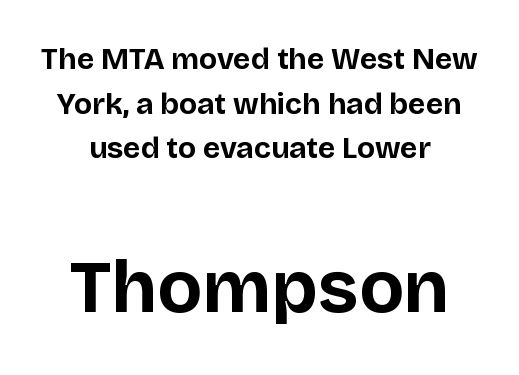
The glyphs in this specimen are sans serif. Notice how thick the strokes are: this is what a full bold looks like. Layout note: lines centered. Here the designer chose a conventional face with non-uniform glyph widths. Baseline-to-baseline distance is the conventional proportion of letter height.
